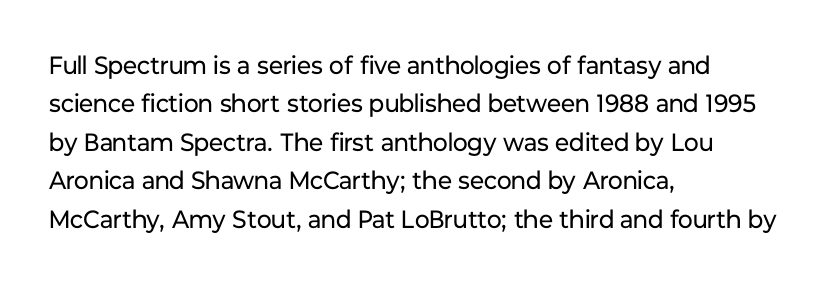
The image shows 25 px text type, upright; set left-aligned, normal line spacing (1.54x), normal letter spacing, not underlined.
